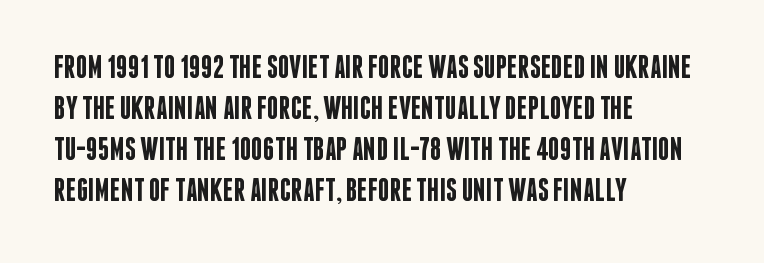
{"serif": "no", "italic": "no", "bold": "semi", "weight": "semibold", "width": "condensed", "stroke_contrast": "low", "x_height": "large", "monospaced": "no", "underline": "no", "align": "left", "line_spacing": "normal", "line_spacing_ratio": 1.28, "letter_spacing": "normal", "letter_spacing_em": 0.0, "glyph_px": 32}
